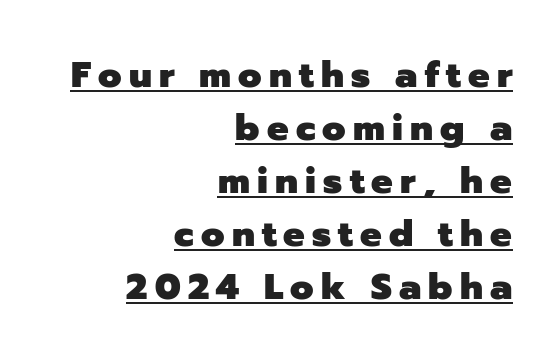
The image shows 36 px heavy sans-serif type, upright; set right-aligned, normal line spacing (1.47x), unusually wide letter spacing (+0.2 em), underlined; low stroke contrast and a medium x-height.
